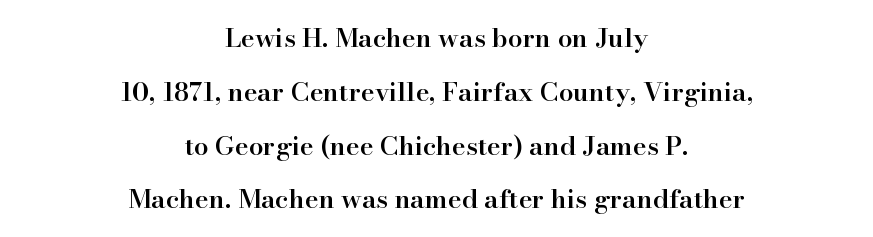
Tracking value appears to be zero — textbook default spacing. The font's upright variant was chosen for this text. A fair bit of extra ink — the face is semibold, not bold. Layout note: lines centered.
